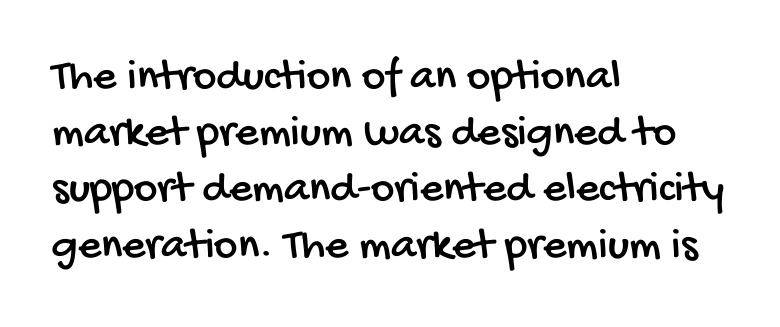
The passage shown is not underscored anywhere. Interline gaps are of average width in this sample. The face used here is rendered with its standard letterfit. Short and long lines alike share a common starting point at left.
